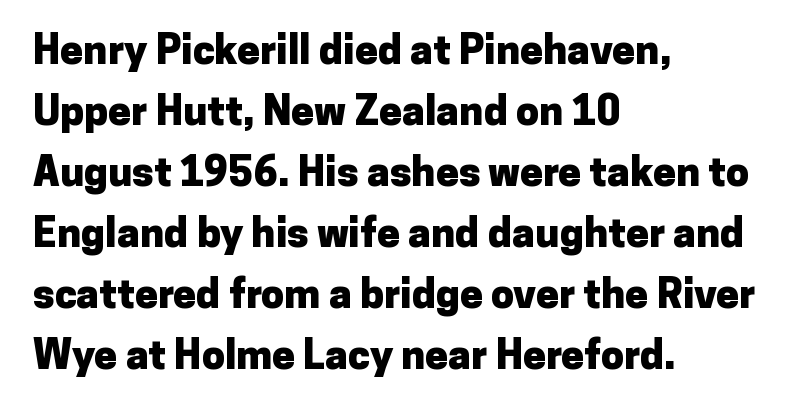
The image shows 41 px heavy sans-serif type, upright; set left-aligned, normal line spacing (1.49x), normal letter spacing, not underlined; low stroke contrast and a medium x-height.
